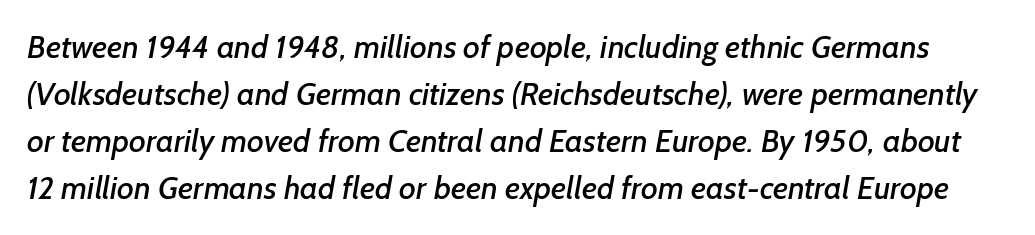
Q: Is the typeface a serif or a sans-serif typeface? A: Sans-serif.
Q: Is the text underlined? A: No.
Q: Is the spacing between letters normal or unusually wide? A: Normal.
Q: Is the spacing between lines tight, normal or loose? A: Normal.
Q: Width (condensed, normal, or wide)? A: Normal.
Q: Stroke contrast? A: Low.
Q: x-height? A: Medium.
Q: Monospaced? A: No.
